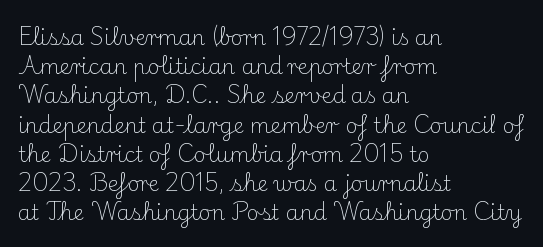
Q: Is the text bold? A: No.
Q: Is the text italic (slanted)? A: No, it is upright.
Q: Is the text underlined? A: No.
Q: How is the paragraph aligned? A: Left-aligned.
Q: Is the spacing between letters normal or unusually wide? A: Normal.
Q: Is the spacing between lines tight, normal or loose? A: Normal.
